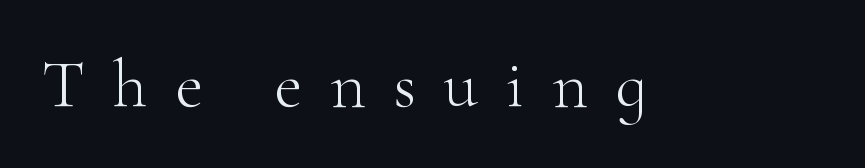
The image shows 69 px light serif type, upright; set unusually wide letter spacing (+0.4 em), not underlined; high stroke contrast and a small x-height.
